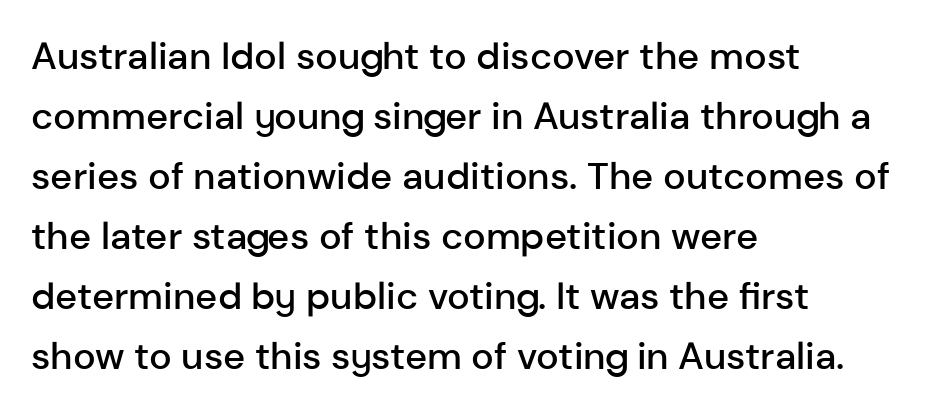
The type sits square on the baseline with zero lean. No word sits above an underline. To sum up the face: it is a sans, with no serifs. Stems and bowls a touch heavier than normal — semibold. Looks like regular typesetting: each glyph gets only the width it needs. The line-height multiplier appears to be the usual default.
